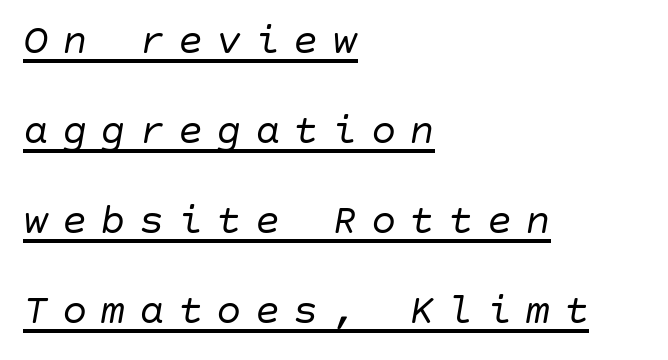
Q: Is the text bold? A: No.
Q: Is the text italic (slanted)? A: Yes, it leans right by about 10 degrees.
Q: Is the text underlined? A: Yes.
Q: How is the paragraph aligned? A: Left-aligned.
Q: Is the spacing between letters normal or unusually wide? A: Unusually wide.
Q: Is the spacing between lines tight, normal or loose? A: Loose.
Q: Width (condensed, normal, or wide)? A: Normal.
Q: Stroke contrast? A: Low.
Q: x-height? A: Large.
